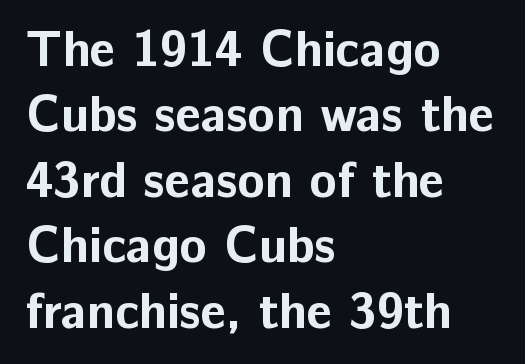
Q: Is the text bold? A: Yes.
Q: Is the text italic (slanted)? A: No, it is upright.
Q: Is the typeface a serif or a sans-serif typeface? A: Sans-serif.
Q: Is the text underlined? A: No.
Q: How is the paragraph aligned? A: Left-aligned.
Q: Is the spacing between letters normal or unusually wide? A: Normal.
Q: Is the spacing between lines tight, normal or loose? A: Normal.
Q: Width (condensed, normal, or wide)? A: Normal.
Q: Stroke contrast? A: Low.
Q: x-height? A: Medium.
Q: Monospaced? A: No.
